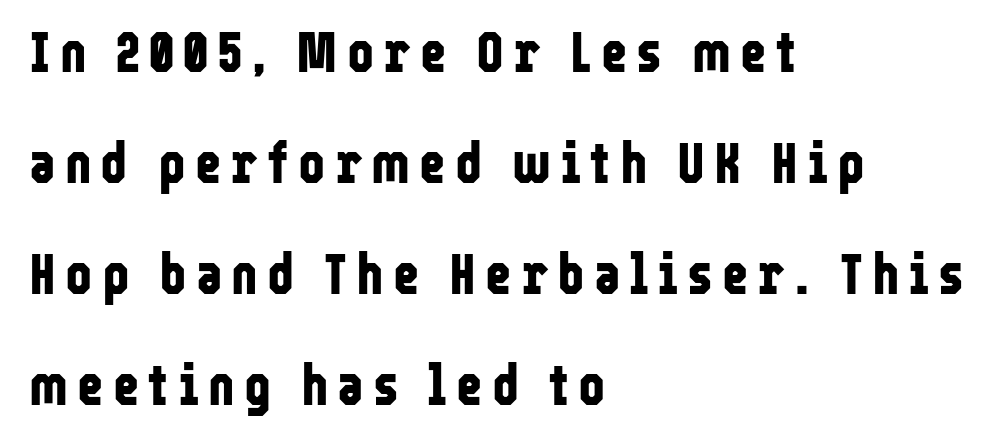
The image shows 57 px bold, condensed sans-serif type, upright; set left-aligned, loose line spacing (1.95x), not underlined; low stroke contrast and a medium x-height.
